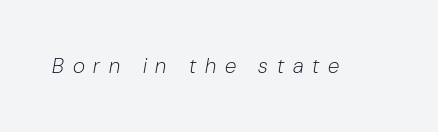
Q: Is the text bold? A: No.
Q: Is the text italic (slanted)? A: Yes, it leans right by about 10 degrees.
Q: Is the text underlined? A: No.
Q: Is the spacing between letters normal or unusually wide? A: Unusually wide.
